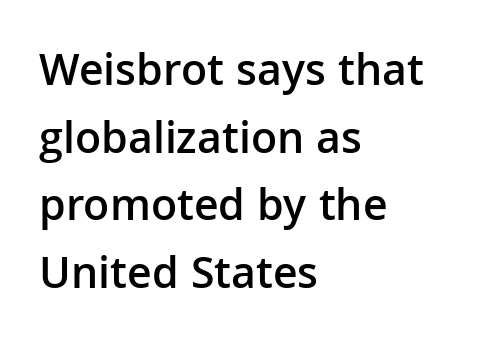
Spacing verdict: proportional, widths tailored to each character. Quick note: not italic, upright. Does the copy run flush right? No — it runs flush left. The characters display no serif detailing; their extremities are plain. Letters rest on an invisible, unmarked baseline. Firm but not heavy-handed strokes: this text is semibold.
